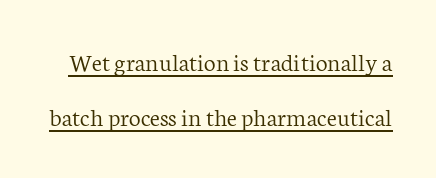
Q: Is the text bold? A: No.
Q: Is the text italic (slanted)? A: No, it is upright.
Q: Is the text underlined? A: Yes.
Q: Is the spacing between letters normal or unusually wide? A: Normal.
Q: Is the spacing between lines tight, normal or loose? A: Loose.
